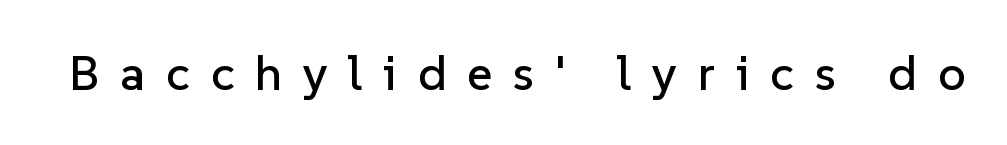
The image shows 49 px sans-serif type, upright; set unusually wide letter spacing (+0.42 em), not underlined; low stroke contrast and a medium x-height.
